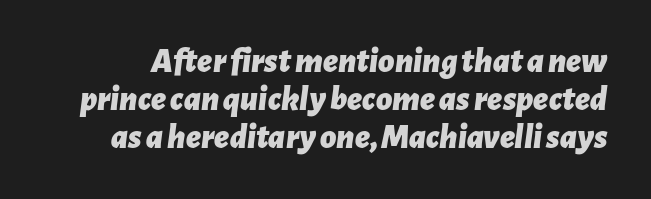
Q: Is the text bold? A: Yes.
Q: Is the text italic (slanted)? A: Yes, it leans right by about 7 degrees.
Q: Is the text underlined? A: No.
Q: Is the spacing between letters normal or unusually wide? A: Normal.
Q: Is the spacing between lines tight, normal or loose? A: Tight.
Q: Width (condensed, normal, or wide)? A: Normal.
Q: Stroke contrast? A: Low.
Q: x-height? A: Medium.
Q: Monospaced? A: No.
